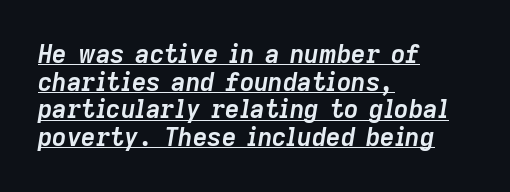
The rendering uses a small line-height, squeezing the rows. Pretty heavy lettering here — definitely bold. Glance below the letters and you will spot a drawn line. Tracking value appears to be zero — textbook default spacing. Slant detected: the letters are inclined. The rendering anchors every line to the left-hand side.
